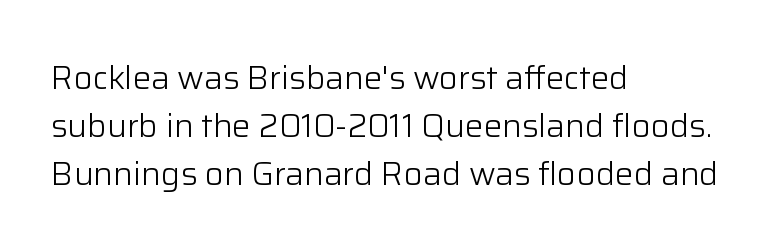
{"serif": "no", "italic": "no", "bold": "no", "weight": "light", "width": "normal", "stroke_contrast": "low", "x_height": "medium", "monospaced": "no", "underline": "no", "align": "left", "line_spacing": "normal", "line_spacing_ratio": 1.45, "letter_spacing": "normal", "letter_spacing_em": 0.0, "glyph_px": 33}
